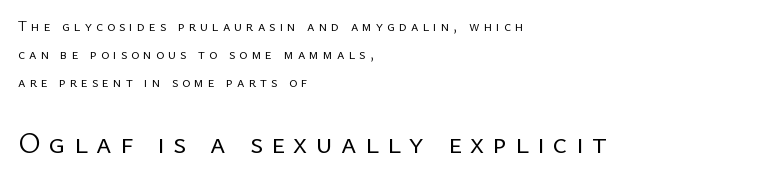
A typesetter would label this face a sans. Is there any slant? The stems are plumb. Stroke thickness stays within the range of a standard reading face or lighter. Type size steps up from the first block to the second.
